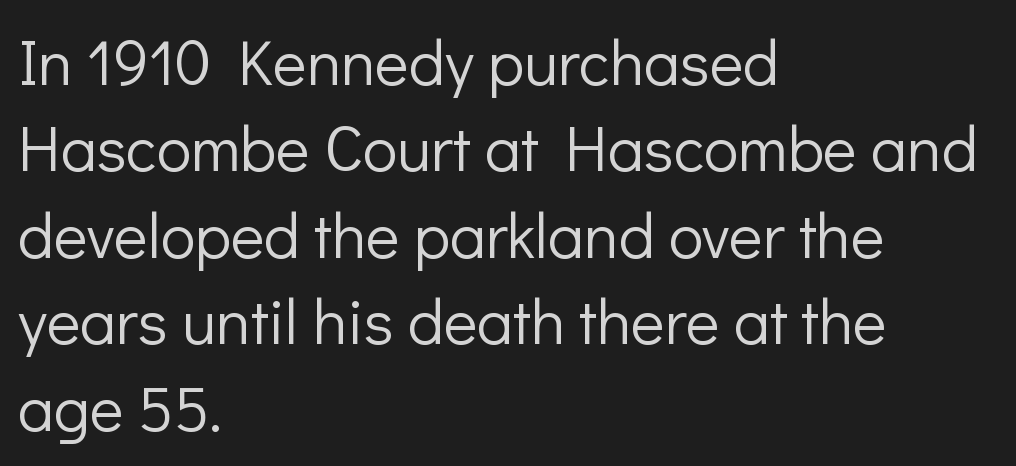
{"serif": "no", "italic": "no", "bold": "no", "weight": "light", "width": "normal", "stroke_contrast": "low", "x_height": "medium", "monospaced": "no", "underline": "no", "align": "left", "line_spacing": "normal", "line_spacing_ratio": 1.35, "letter_spacing": "normal", "letter_spacing_em": 0.0, "glyph_px": 64}
